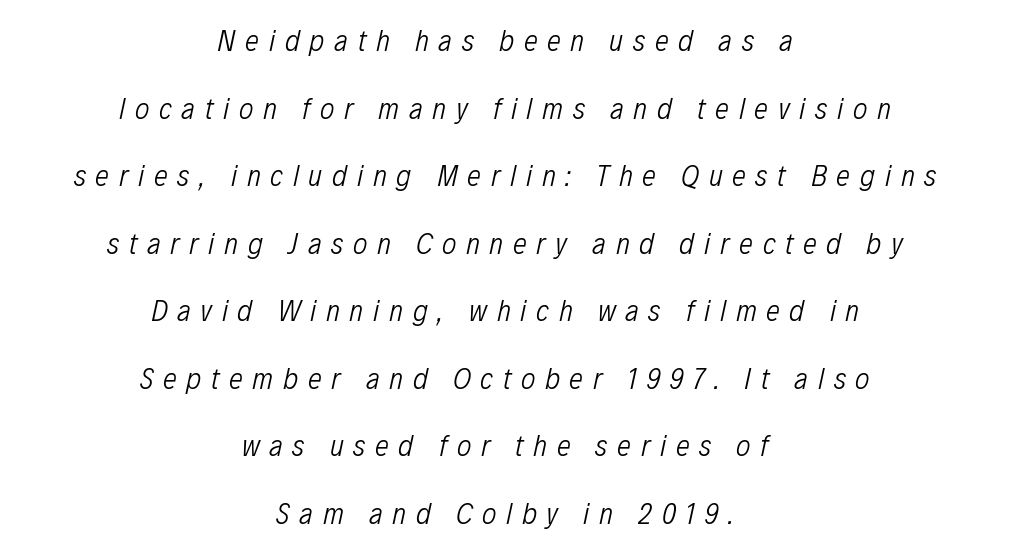
{"italic": "yes", "lean": "right", "slant_degrees": 12, "bold": "no", "weight": "light", "width": "condensed", "stroke_contrast": "low", "x_height": "medium", "monospaced": "no", "underline": "no", "align": "center", "line_spacing": "loose", "line_spacing_ratio": 2.18, "letter_spacing": "wide", "letter_spacing_em": 0.31, "glyph_px": 31}
